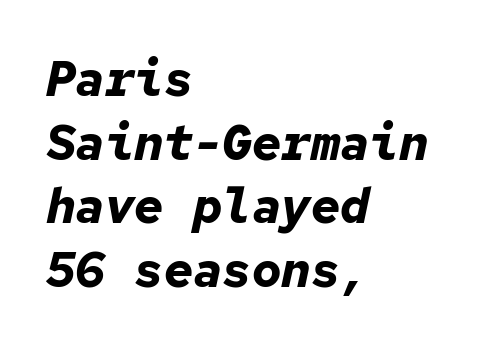
Q: Is the text bold? A: Yes.
Q: Is the text italic (slanted)? A: Yes, it leans right by about 12 degrees.
Q: Is the text underlined? A: No.
Q: How is the paragraph aligned? A: Left-aligned.
Q: Is the spacing between letters normal or unusually wide? A: Normal.
Q: Is the spacing between lines tight, normal or loose? A: Normal.
Q: Width (condensed, normal, or wide)? A: Normal.
Q: Stroke contrast? A: Low.
Q: x-height? A: Medium.
Q: Monospaced? A: Yes.
